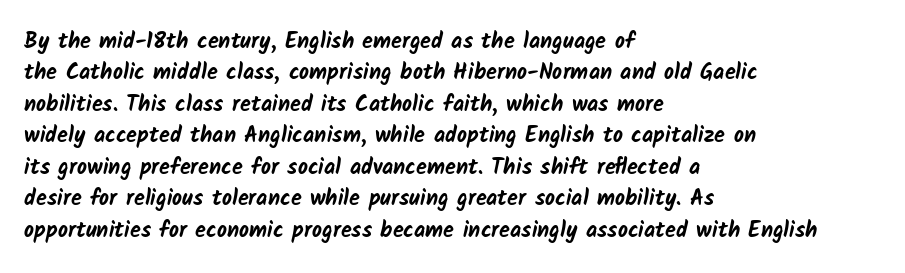
Students, this is bold: see how much ink each stroke carries. A typesetter would call this leading conventional body-copy spacing. A classic flush-left, rag-right setting is used for this passage. Does extra space separate the letters? No, they use regular spacing.
